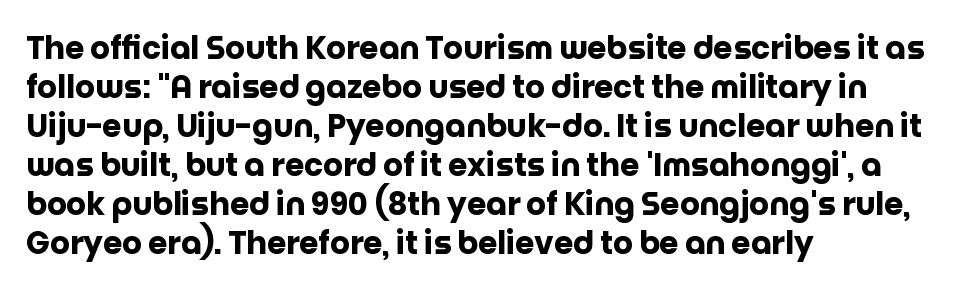
Q: Is the text bold? A: Yes.
Q: Is the text italic (slanted)? A: No, it is upright.
Q: Is the typeface a serif or a sans-serif typeface? A: Sans-serif.
Q: Is the text underlined? A: No.
Q: How is the paragraph aligned? A: Left-aligned.
Q: Is the spacing between letters normal or unusually wide? A: Normal.
Q: Is the spacing between lines tight, normal or loose? A: Normal.
Q: Width (condensed, normal, or wide)? A: Normal.
Q: Stroke contrast? A: Low.
Q: x-height? A: Large.
Q: Monospaced? A: No.
